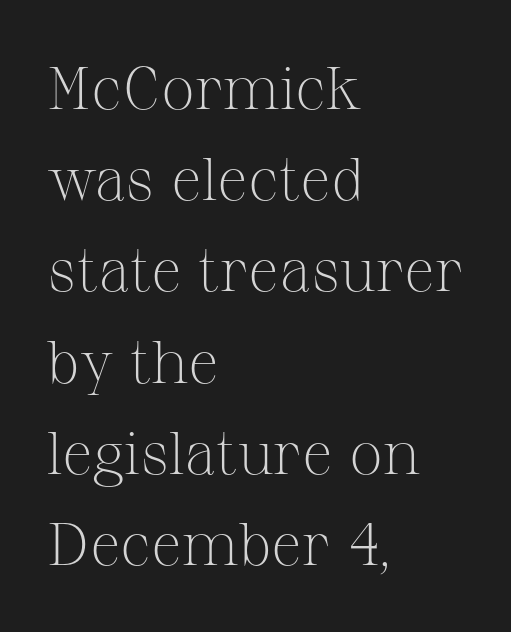
The image shows 60 px light serif type, upright; set left-aligned, normal line spacing (1.52x), normal letter spacing, not underlined; medium stroke contrast and a medium x-height.
